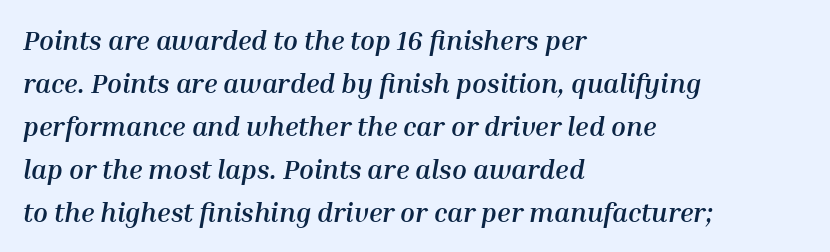
{"italic": "yes", "lean": "right", "slant_degrees": 10, "bold": "yes", "underline": "no", "align": "left", "line_spacing": "normal", "line_spacing_ratio": 1.59, "letter_spacing": "normal", "letter_spacing_em": 0.0, "glyph_px": 27}
